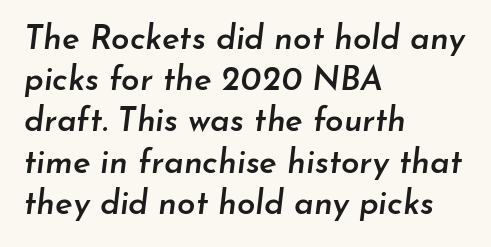
The image shows 33 px semibold type, italic (leaning right); set left-aligned, normal line spacing (1.25x), normal letter spacing, not underlined; low stroke contrast and a small x-height.
